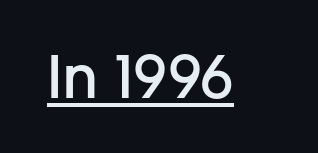
{"serif": "no", "italic": "no", "bold": "semi", "weight": "semibold", "width": "normal", "stroke_contrast": "low", "x_height": "medium", "monospaced": "no", "underline": "yes", "letter_spacing": "normal", "letter_spacing_em": 0.0, "glyph_px": 58}
